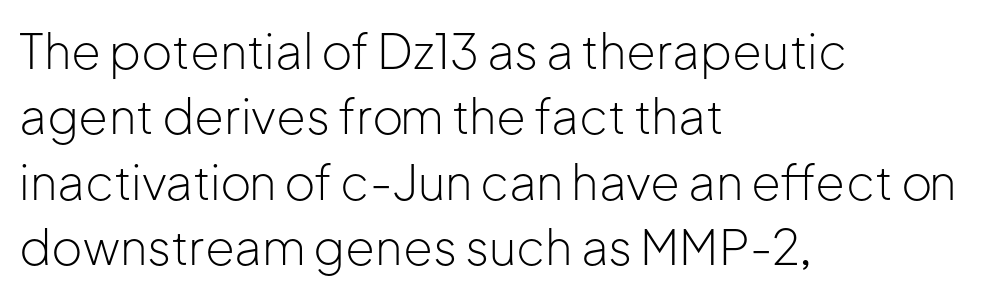
Q: Is the text bold? A: No.
Q: Is the text italic (slanted)? A: No, it is upright.
Q: Is the typeface a serif or a sans-serif typeface? A: Sans-serif.
Q: Is the text underlined? A: No.
Q: How is the paragraph aligned? A: Left-aligned.
Q: Is the spacing between letters normal or unusually wide? A: Normal.
Q: Is the spacing between lines tight, normal or loose? A: Normal.
Q: Width (condensed, normal, or wide)? A: Normal.
Q: Stroke contrast? A: Low.
Q: x-height? A: Medium.
Q: Monospaced? A: No.
